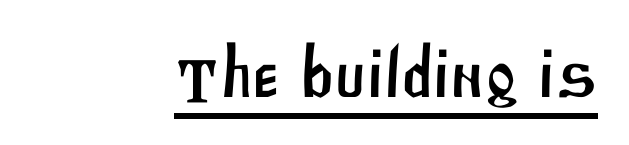
{"serif": "no", "width": "normal", "stroke_contrast": "medium", "x_height": "large", "monospaced": "no", "underline": "yes", "align": "right", "letter_spacing": "normal", "letter_spacing_em": 0.0, "glyph_px": 72}
